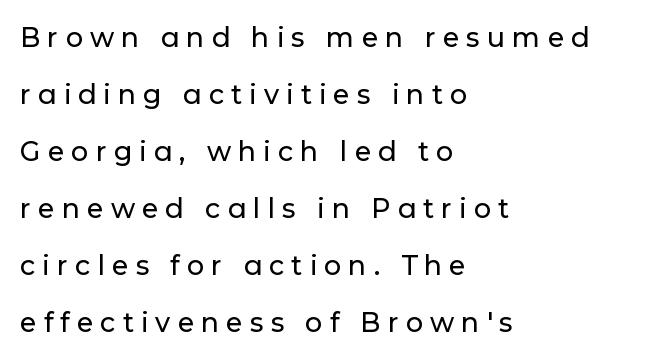
The image shows 27 px text type, upright; set left-aligned, loose line spacing (2.11x), unusually wide letter spacing (+0.26 em), not underlined.
